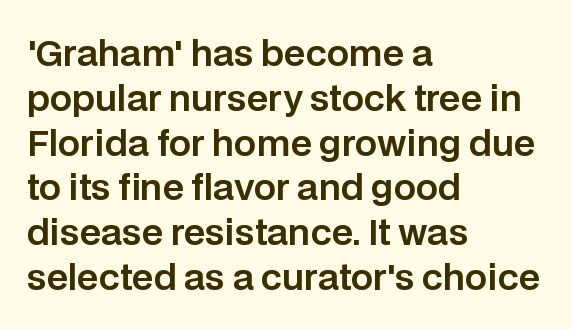
The image shows 35 px sans-serif type, upright; set left-aligned, normal line spacing (1.28x), normal letter spacing, not underlined; low stroke contrast and a large x-height.
